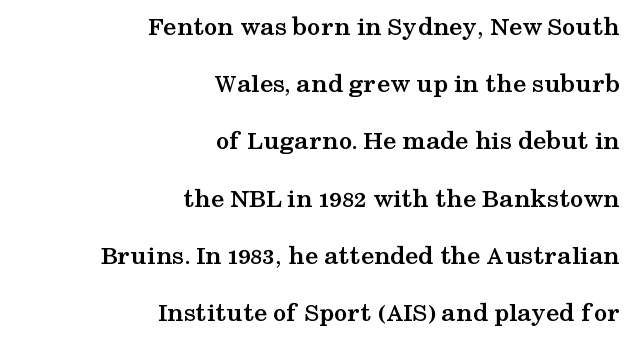
{"italic": "no", "bold": "yes", "underline": "no", "align": "right", "line_spacing": "loose", "line_spacing_ratio": 2.12, "letter_spacing": "normal", "letter_spacing_em": 0.0, "glyph_px": 27}
